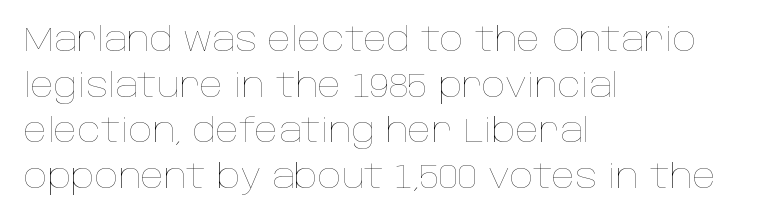
{"italic": "no", "bold": "no", "weight": "thin", "width": "normal", "stroke_contrast": "low", "x_height": "large", "monospaced": "no", "underline": "no", "align": "left", "line_spacing": "normal", "line_spacing_ratio": 1.38, "letter_spacing": "normal", "letter_spacing_em": 0.0, "glyph_px": 33}
